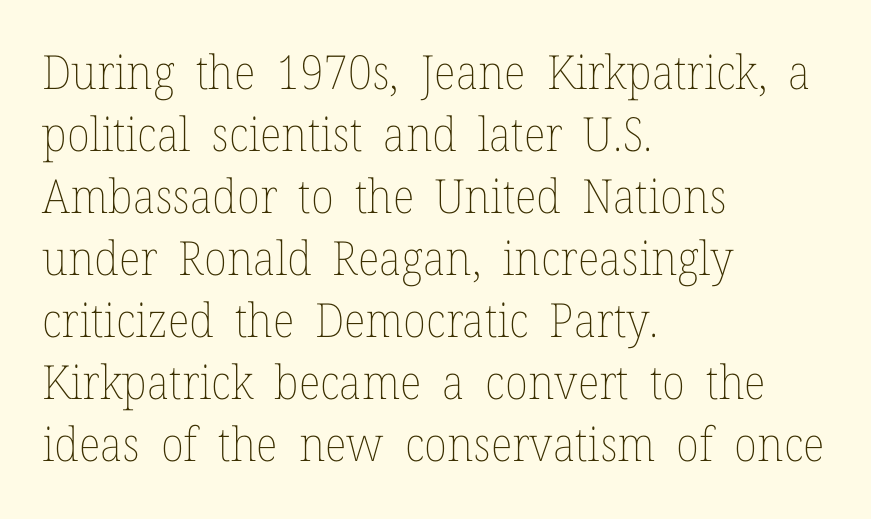
You can tell it's not italic because the verticals are truly vertical. Nothing unusual about the tracking: characters are spaced as the font intends. Spacing verdict: proportional, widths tailored to each character. The foot of each line stays bare and open.
